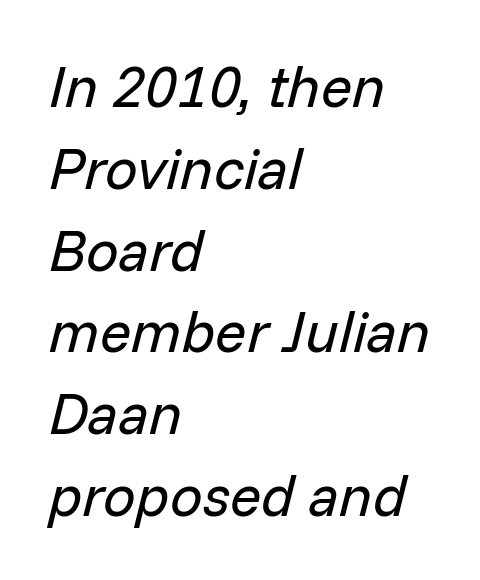
The image shows 58 px regular-weight type, italic (leaning right); set left-aligned, normal line spacing (1.41x), normal letter spacing, not underlined; low stroke contrast and a medium x-height.
